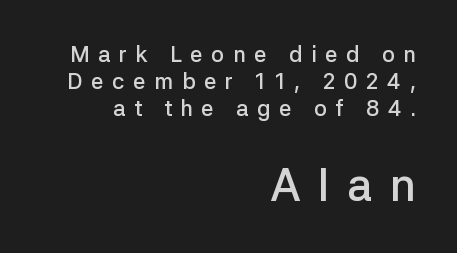
Summary of weight: moderately heavy, a semibold. Is the block centered? No — it sits flush against the right margin. Has an underline been added? It has not. Is the letter spacing exaggerated? Yes — the characters are pushed far apart. Posture: straight, roman, zero tilt.
